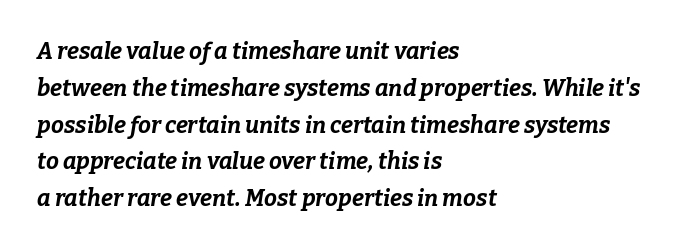
Q: Is the text bold? A: Yes.
Q: Is the text italic (slanted)? A: Yes, it leans right by about 9 degrees.
Q: Is the text underlined? A: No.
Q: How is the paragraph aligned? A: Left-aligned.
Q: Is the spacing between letters normal or unusually wide? A: Normal.
Q: Is the spacing between lines tight, normal or loose? A: Normal.
